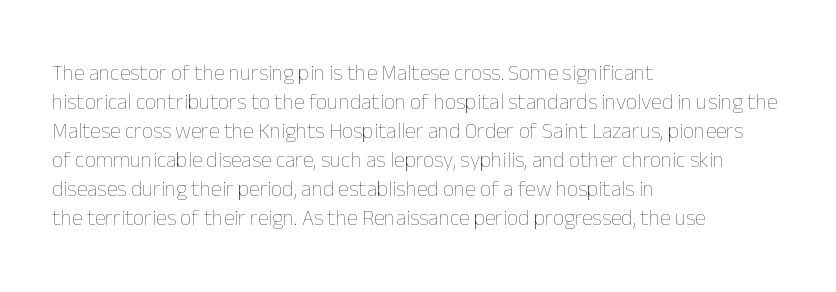
Q: Is the text bold? A: No.
Q: Is the text italic (slanted)? A: No, it is upright.
Q: Is the text underlined? A: No.
Q: How is the paragraph aligned? A: Left-aligned.
Q: Is the spacing between letters normal or unusually wide? A: Normal.
Q: Is the spacing between lines tight, normal or loose? A: Normal.
